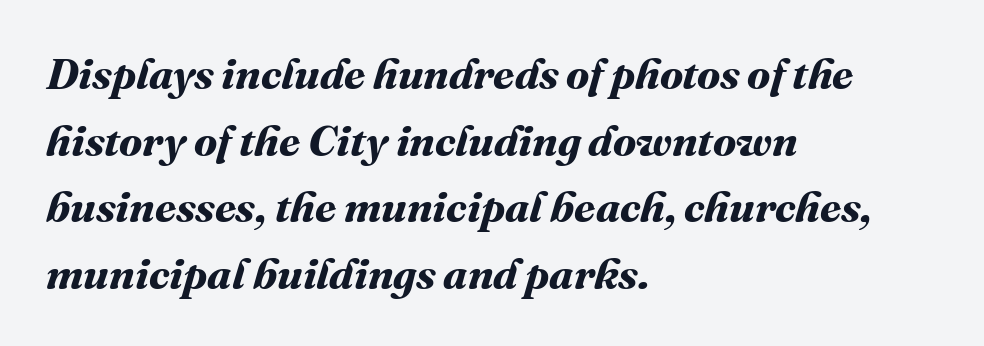
The image shows 43 px bold type; set left-aligned, normal line spacing (1.55x), normal letter spacing, not underlined; medium stroke contrast and a medium x-height.
